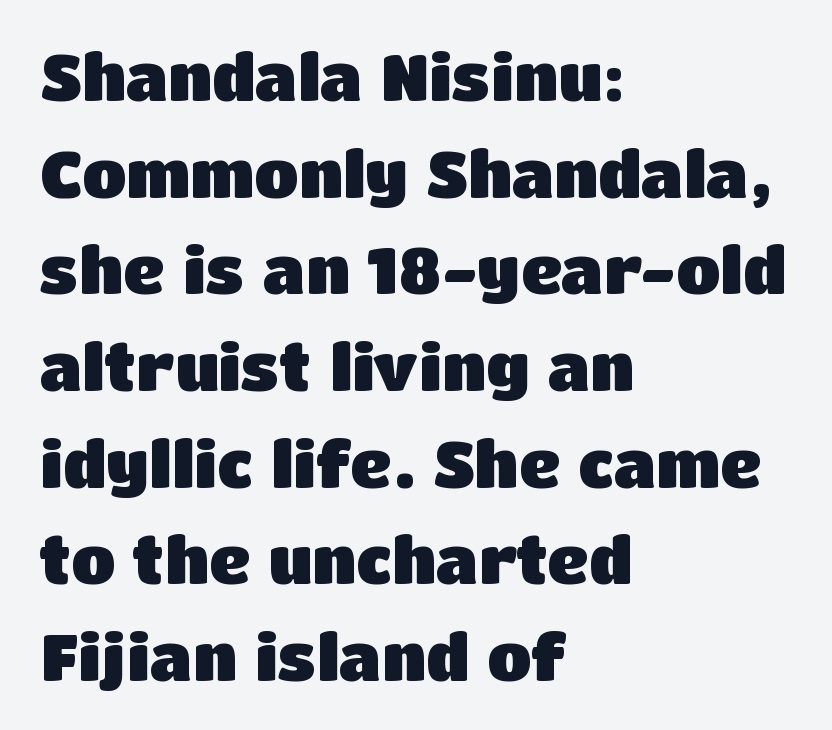
The image shows 64 px heavy sans-serif type, upright; set left-aligned, normal line spacing (1.51x), normal letter spacing, not underlined; low stroke contrast and a large x-height.
